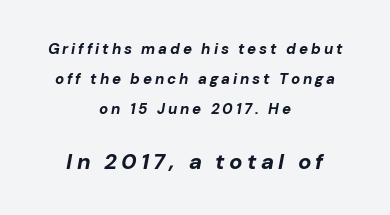
The paragraph shown floats in the horizontal middle. Any mark beneath the type? The region is blank. Scale increases going downward across the two blocks. When letters slant like this, we call the style italic.
